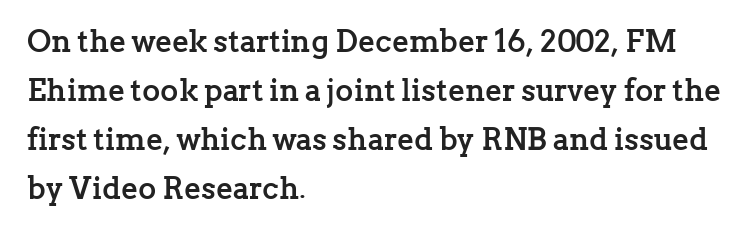
The image shows 31 px semibold serif type, upright; set left-aligned, normal line spacing (1.58x), normal letter spacing, not underlined; low stroke contrast and a medium x-height.
